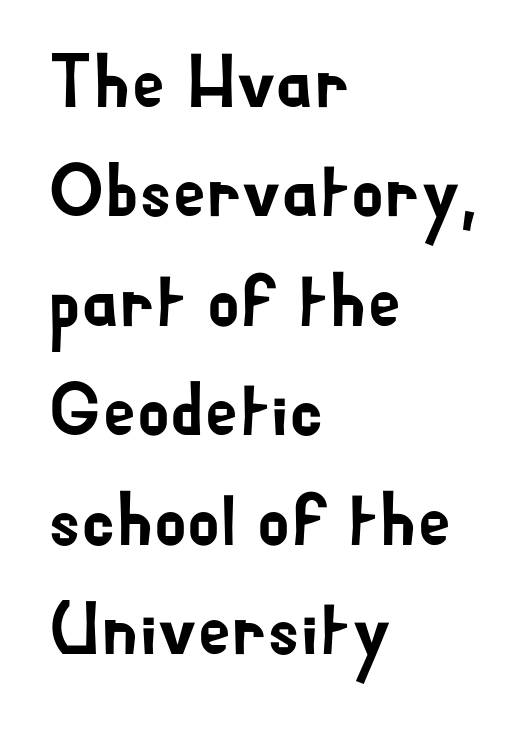
The image shows 75 px sans-serif type, upright; set left-aligned, normal line spacing (1.46x), normal letter spacing, not underlined; low stroke contrast and a small x-height.
